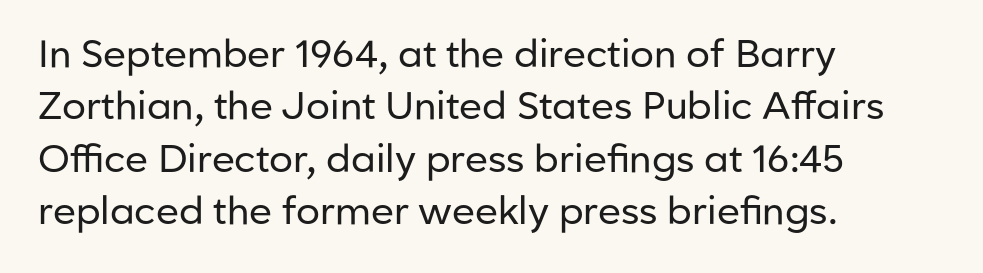
Grotesque or geometric, the face here clearly has no serifs. This sample has the flowing, uneven cadence of proportional lettering. The line texture is even and compact thanks to regular tracking. The space between consecutive lines is moderate. The text block is weighted toward the left margin, trailing off unevenly rightward. The letterforms sit at book weight or below.
